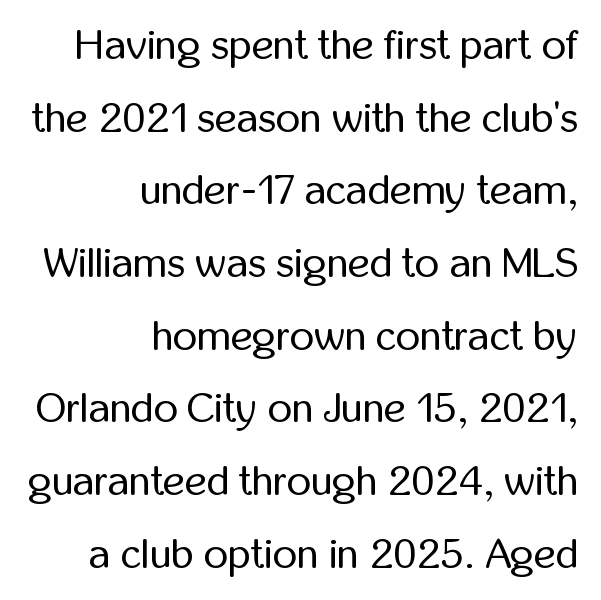
Q: Is the text bold? A: No.
Q: Is the text italic (slanted)? A: No, it is upright.
Q: Is the typeface a serif or a sans-serif typeface? A: Sans-serif.
Q: Is the text underlined? A: No.
Q: How is the paragraph aligned? A: Right-aligned.
Q: Is the spacing between letters normal or unusually wide? A: Normal.
Q: Width (condensed, normal, or wide)? A: Condensed.
Q: Stroke contrast? A: Low.
Q: x-height? A: Medium.
Q: Monospaced? A: No.
